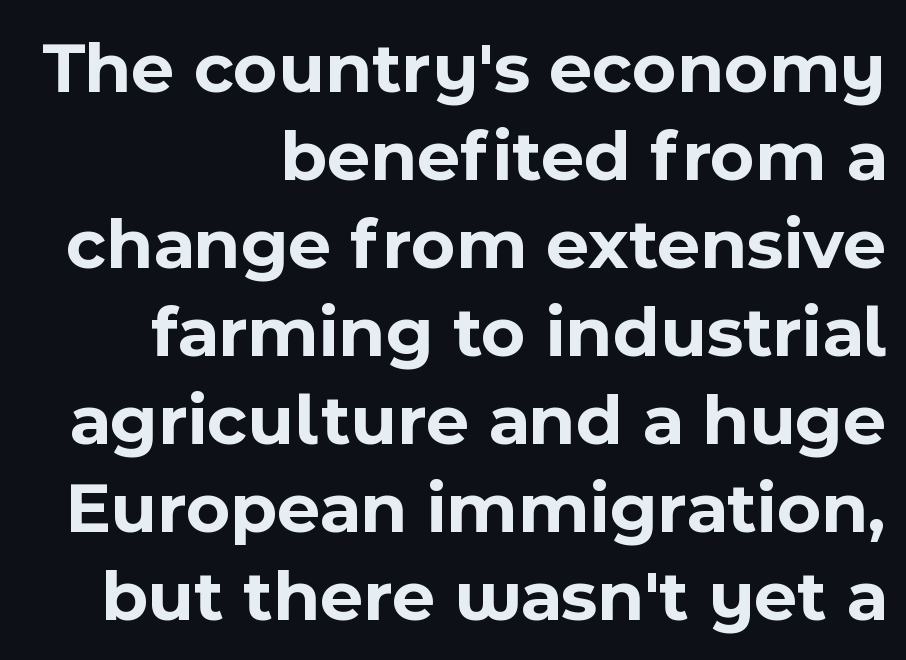
The setting favours the right margin, as signatures and pull-quotes sometimes do. Only glyphs here, with clear space below each row. There is no visible air inserted between adjacent glyphs. The face used here is a sans, in the tradition of grotesques and geometrics. Is this a fixed-width face? No — the glyphs have proportional, varying widths. A typesetter would mark this as roman, not italic.
